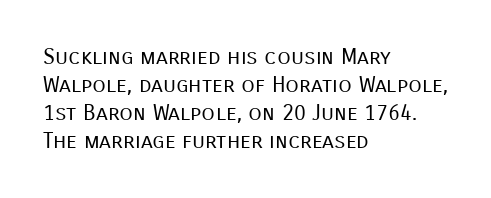
The image shows 22 px text type, upright; set left-aligned, normal line spacing (1.28x), normal letter spacing, not underlined.
